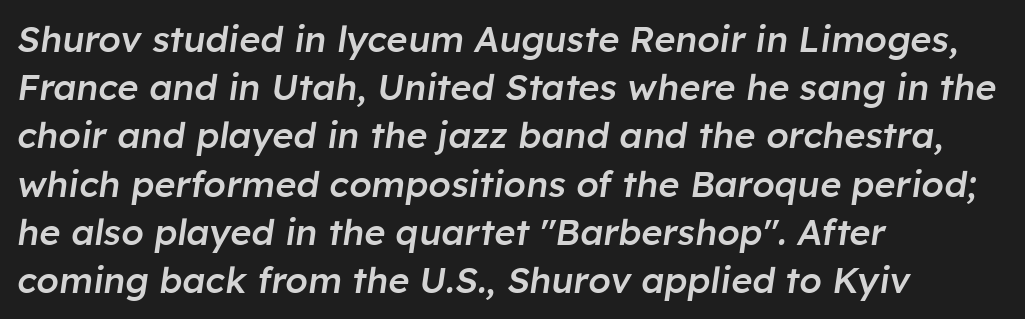
The image shows 36 px semibold type, italic (leaning right); set left-aligned, normal line spacing (1.34x), normal letter spacing, not underlined; low stroke contrast and a medium x-height.
